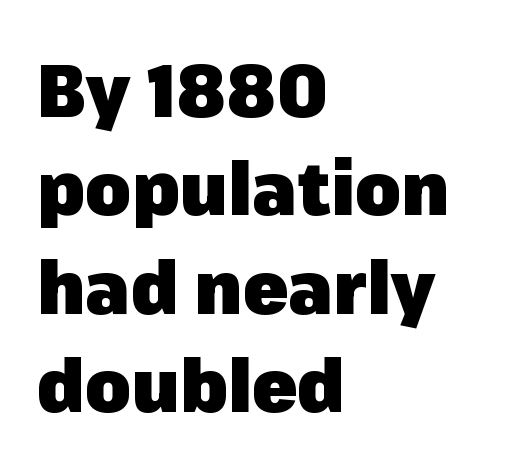
{"serif": "no", "italic": "no", "bold": "yes", "weight": "heavy", "width": "normal", "stroke_contrast": "low", "x_height": "medium", "monospaced": "no", "underline": "no", "align": "left", "line_spacing": "normal", "line_spacing_ratio": 1.33, "letter_spacing": "normal", "letter_spacing_em": 0.0, "glyph_px": 74}
